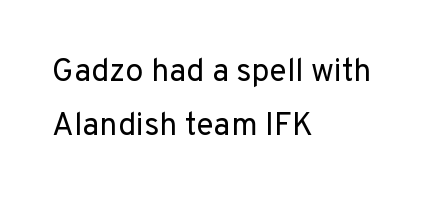
What kind of face is this? One without serifs — a sans. Horizontal alignment here is leftward, the default for most running prose. Posture: upright roman. Stems here are at most as thick as an everyday book face.
